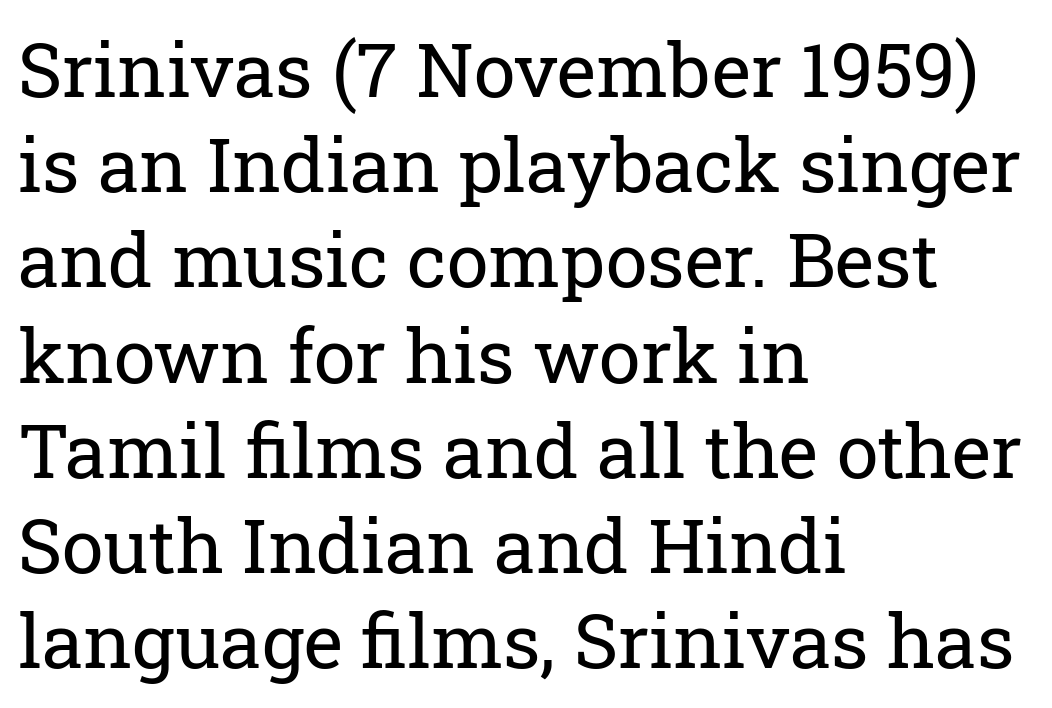
Q: Is the text bold? A: No.
Q: Is the text italic (slanted)? A: No, it is upright.
Q: Is the typeface a serif or a sans-serif typeface? A: Serif.
Q: Is the text underlined? A: No.
Q: How is the paragraph aligned? A: Left-aligned.
Q: Is the spacing between letters normal or unusually wide? A: Normal.
Q: Is the spacing between lines tight, normal or loose? A: Normal.
Q: Width (condensed, normal, or wide)? A: Normal.
Q: Stroke contrast? A: Low.
Q: x-height? A: Medium.
Q: Monospaced? A: No.
